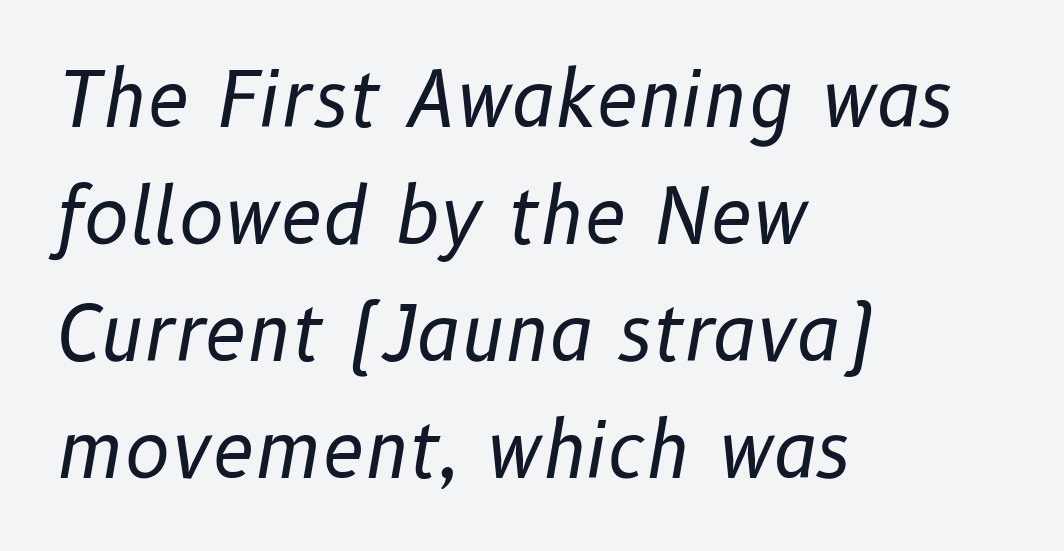
{"italic": "yes", "lean": "right", "slant_degrees": 10, "bold": "no", "weight": "regular", "width": "normal", "stroke_contrast": "low", "x_height": "medium", "monospaced": "no", "underline": "no", "align": "left", "line_spacing": "normal", "line_spacing_ratio": 1.54, "letter_spacing": "normal", "letter_spacing_em": 0.0, "glyph_px": 76}
